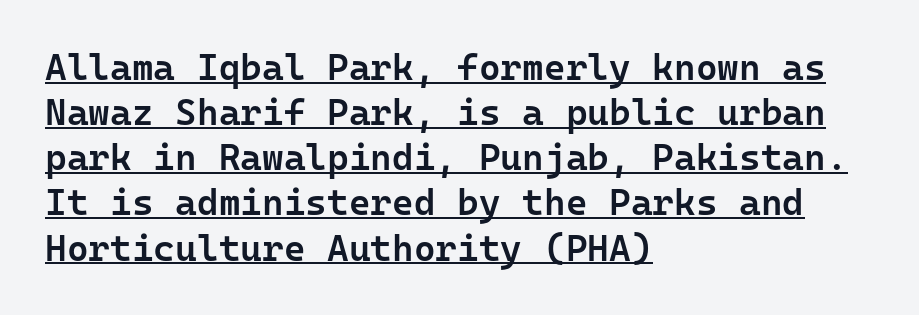
{"serif": "no", "italic": "no", "bold": "semi", "weight": "semibold", "width": "normal", "stroke_contrast": "low", "x_height": "medium", "monospaced": "yes", "underline": "yes", "align": "left", "line_spacing_ratio": 1.22, "letter_spacing": "normal", "letter_spacing_em": 0.0, "glyph_px": 37}
